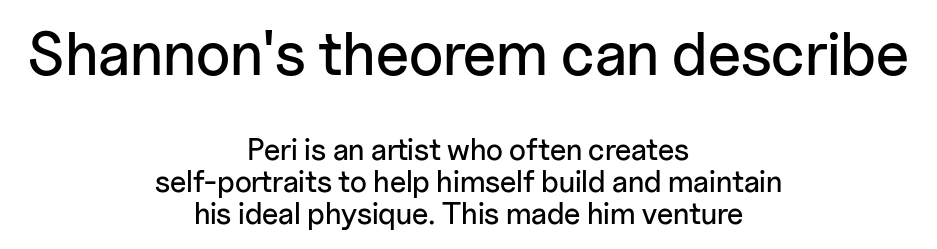
Q: Is the text italic (slanted)? A: No, it is upright.
Q: Is the typeface a serif or a sans-serif typeface? A: Sans-serif.
Q: Is the text underlined? A: No.
Q: How is the paragraph aligned? A: Centered.
Q: Is the spacing between letters normal or unusually wide? A: Normal.
Q: Is the spacing between lines tight, normal or loose? A: Tight.
Q: Which block of text is set in a larger size, the first (top) or the second (bottom)? A: The first (top) one.
Q: Width (condensed, normal, or wide)? A: Normal.
Q: Stroke contrast? A: Low.
Q: x-height? A: Medium.
Q: Monospaced? A: No.
